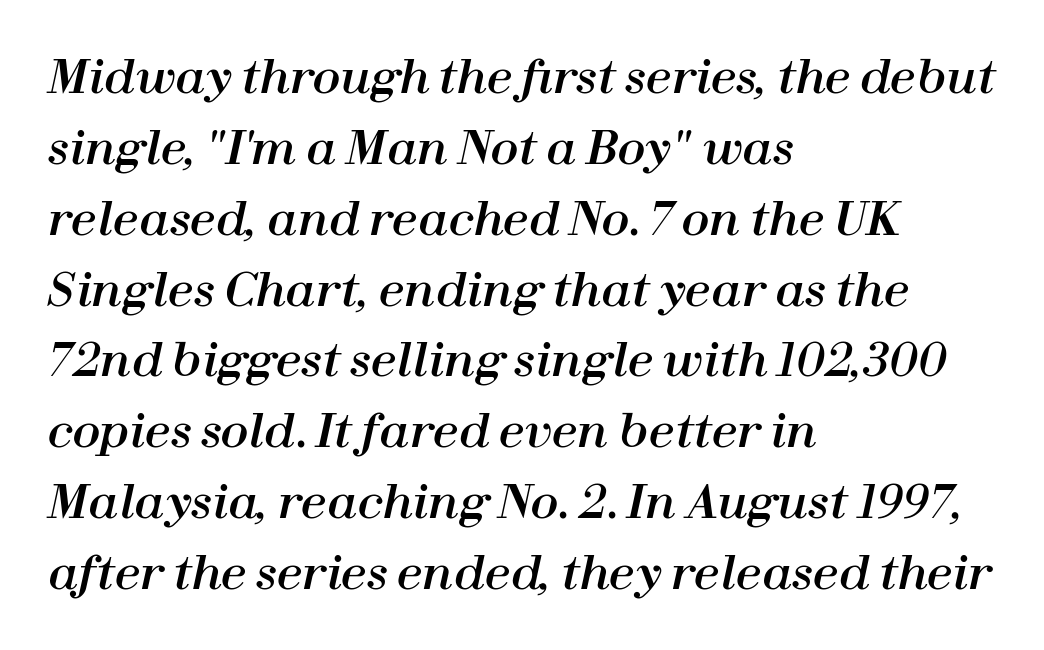
{"italic": "yes", "lean": "right", "slant_degrees": 12, "width": "normal", "stroke_contrast": "high", "x_height": "medium", "monospaced": "no", "underline": "no", "align": "left", "line_spacing": "normal", "line_spacing_ratio": 1.54, "letter_spacing": "normal", "letter_spacing_em": 0.0, "glyph_px": 46}
